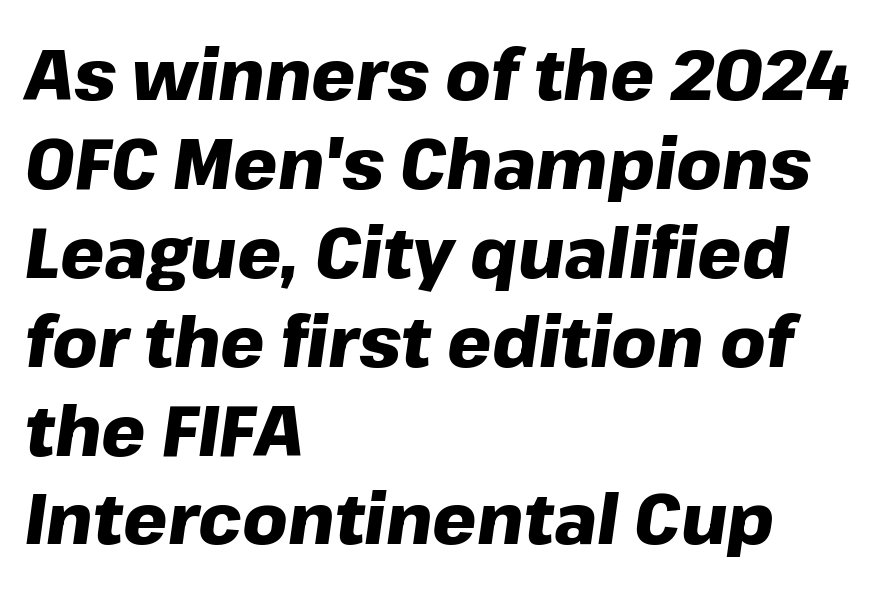
What's the leading like? Ordinary, nothing unusual. Is this a fixed-width face? No — the glyphs have proportional, varying widths. Rule under the text: the space is simply empty. Spacing between characters is what you'd get straight out of the box.
